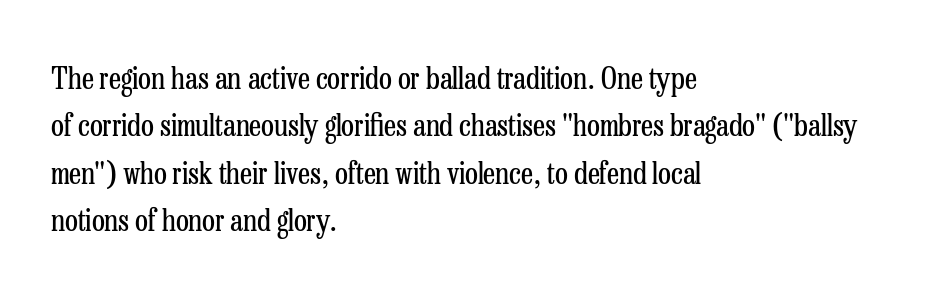
Compared with a centered layout, this one pins lines to the left instead. How would I describe the line gaps? Plain and ordinary. The letters stand straight up with perfectly vertical stems. This sample uses plain, unmodified letter spacing. The glyphs in this specimen are seriffed. Bare-footed words on every line.
